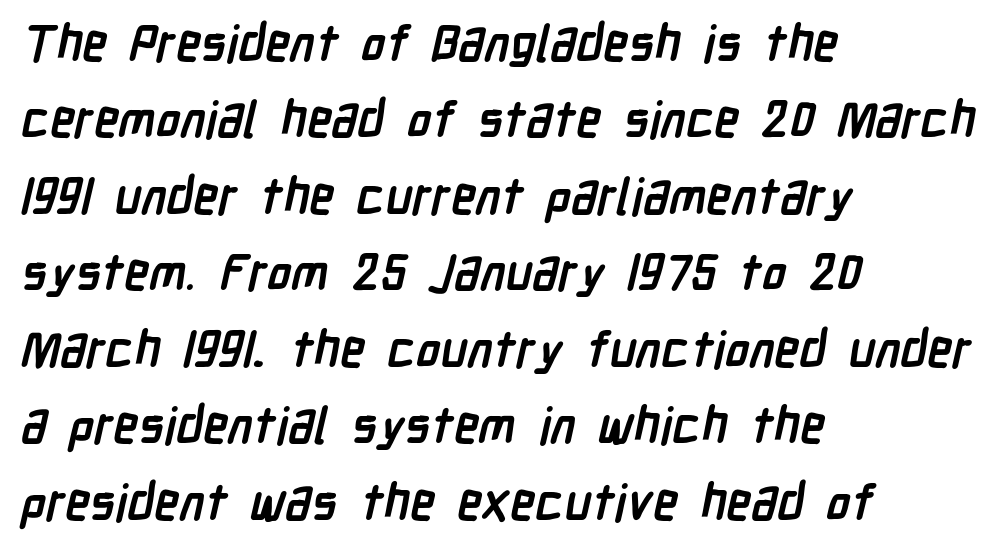
{"serif": "no", "bold": "yes", "weight": "semibold", "width": "condensed", "stroke_contrast": "low", "x_height": "medium", "monospaced": "no", "underline": "no", "align": "left", "line_spacing": "normal", "line_spacing_ratio": 1.53, "letter_spacing": "normal", "letter_spacing_em": 0.0, "glyph_px": 50}
